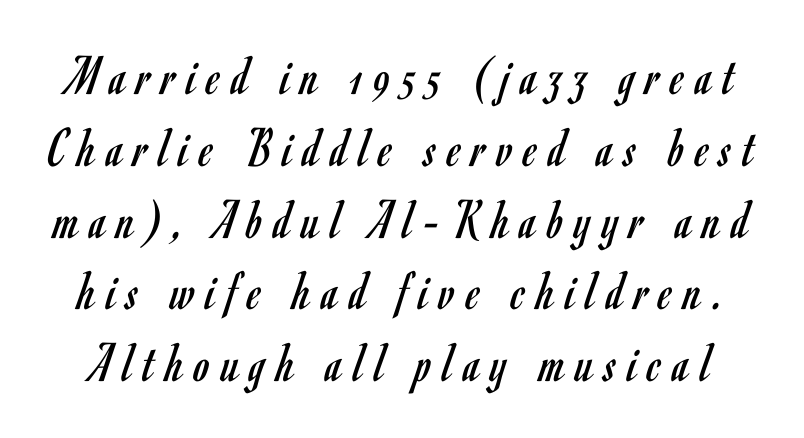
Q: Is the text bold? A: No.
Q: Is the text italic (slanted)? A: Yes.
Q: Is the typeface a serif or a sans-serif typeface? A: Sans-serif.
Q: Is the text underlined? A: No.
Q: Is the spacing between letters normal or unusually wide? A: Unusually wide.
Q: Is the spacing between lines tight, normal or loose? A: Normal.
Q: Width (condensed, normal, or wide)? A: Condensed.
Q: Stroke contrast? A: Low.
Q: x-height? A: Small.
Q: Monospaced? A: No.
